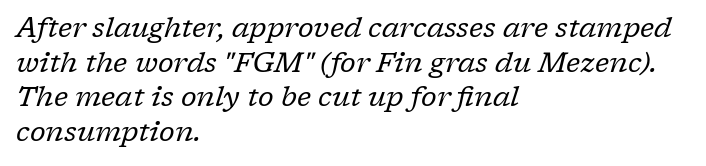
Q: Is the text bold? A: No.
Q: Is the text italic (slanted)? A: Yes, it leans right by about 17 degrees.
Q: Is the typeface a serif or a sans-serif typeface? A: Serif.
Q: Is the text underlined? A: No.
Q: How is the paragraph aligned? A: Left-aligned.
Q: Is the spacing between letters normal or unusually wide? A: Normal.
Q: Width (condensed, normal, or wide)? A: Normal.
Q: Stroke contrast? A: Low.
Q: x-height? A: Medium.
Q: Monospaced? A: No.
